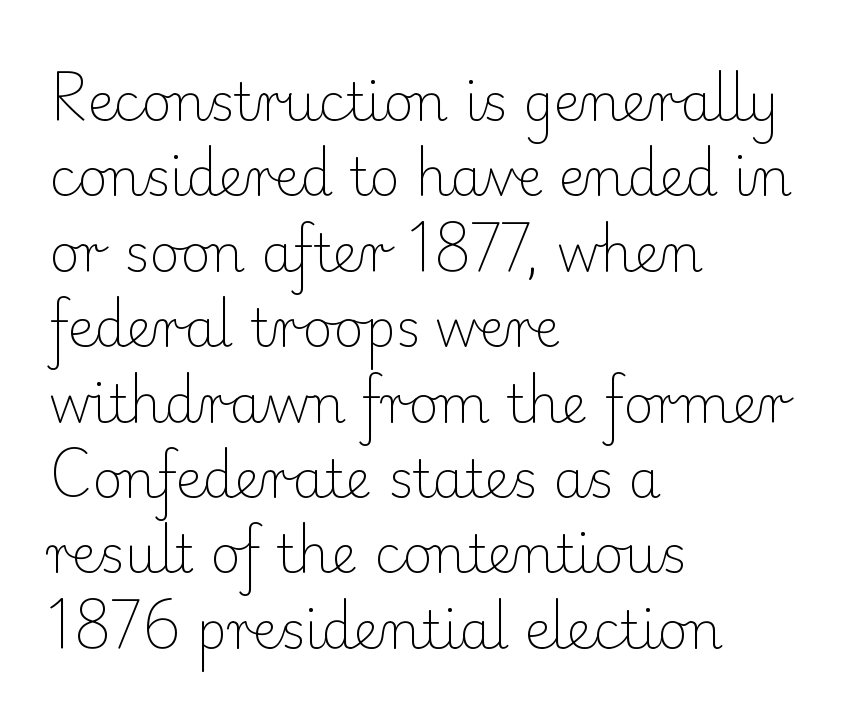
{"serif": "yes", "italic": "no", "bold": "no", "weight": "light", "width": "normal", "stroke_contrast": "low", "x_height": "small", "monospaced": "no", "underline": "no", "align": "left", "line_spacing": "normal", "line_spacing_ratio": 1.45, "letter_spacing": "normal", "letter_spacing_em": 0.0, "glyph_px": 52}
